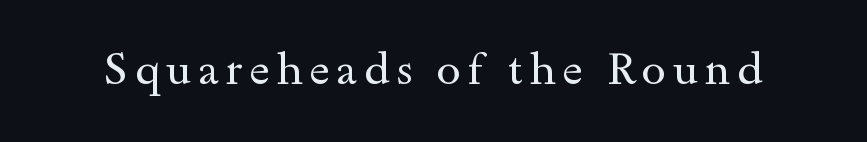
Is this a heavy cut? Hardly; it is regular or lighter. The text was rendered using a seriffed face with decorative stroke endings. Anything drawn beneath the words? Only blank space. The rendering uses natural spacing where letterforms have individual widths. Posture: vertical.
